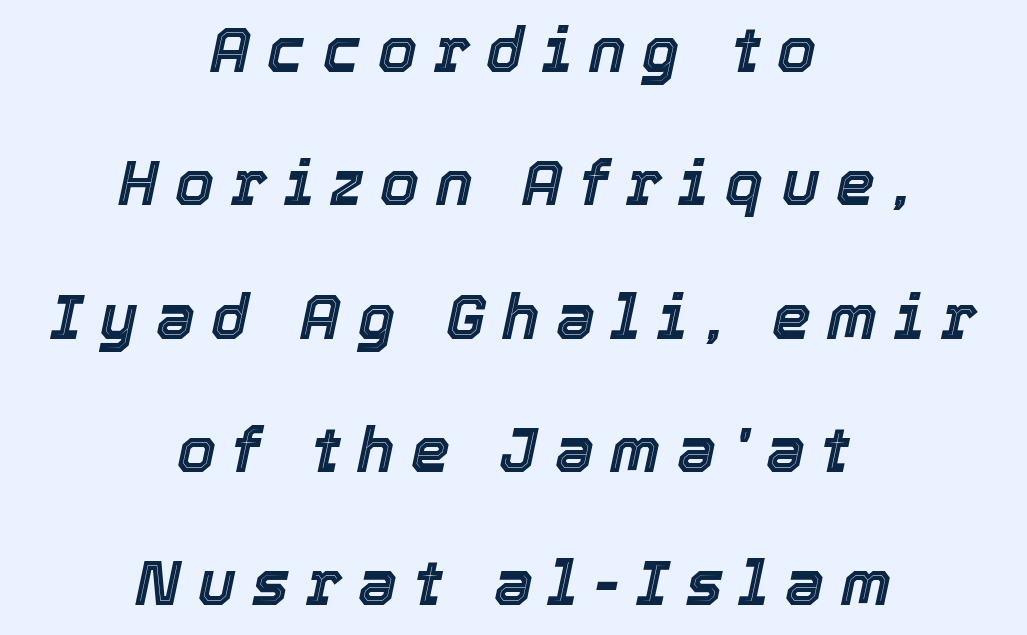
Q: Is the text italic (slanted)? A: Yes, it leans right by about 12 degrees.
Q: Is the text underlined? A: No.
Q: How is the paragraph aligned? A: Centered.
Q: Is the spacing between letters normal or unusually wide? A: Unusually wide.
Q: Is the spacing between lines tight, normal or loose? A: Loose.
Q: Width (condensed, normal, or wide)? A: Normal.
Q: x-height? A: Medium.
Q: Monospaced? A: No.
